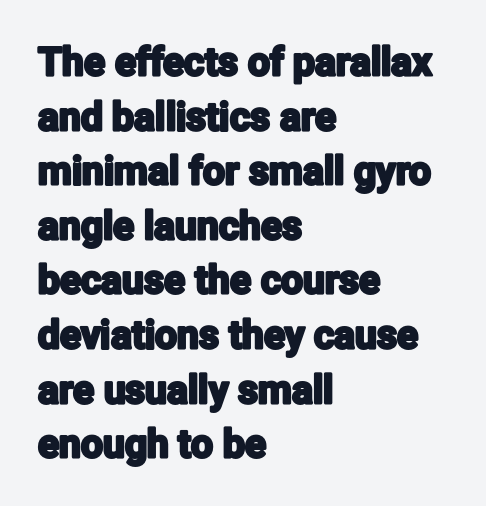
{"serif": "no", "italic": "no", "width": "condensed", "stroke_contrast": "low", "x_height": "medium", "monospaced": "no", "underline": "no", "align": "left", "line_spacing": "normal", "line_spacing_ratio": 1.4, "letter_spacing": "normal", "letter_spacing_em": 0.0, "glyph_px": 39}
